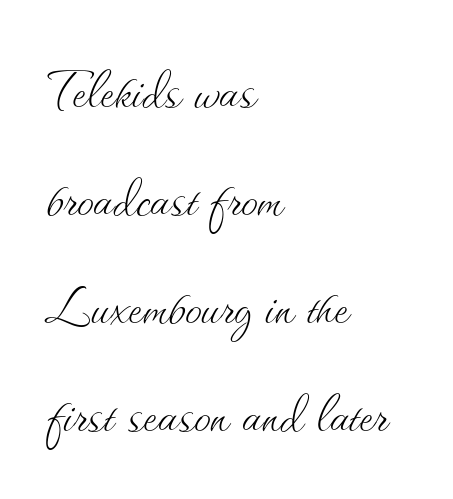
A typesetter would call this zero additional tracking. Weight class: somewhere from thin through regular. The passage shown is typed in a proportional face where columns would drift.
